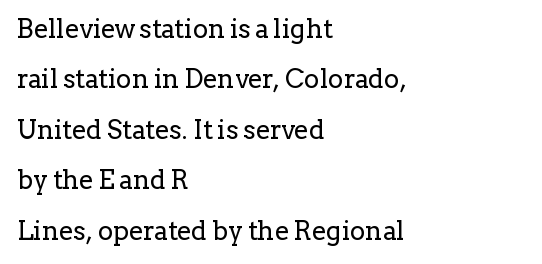
The image shows 26 px text type, upright; set left-aligned, loose line spacing (1.94x), normal letter spacing, not underlined.
